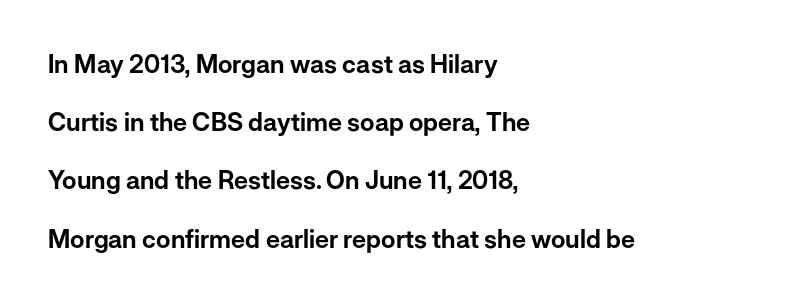
The image shows 25 px text type, upright; set left-aligned, loose line spacing (2.33x), normal letter spacing, not underlined.
